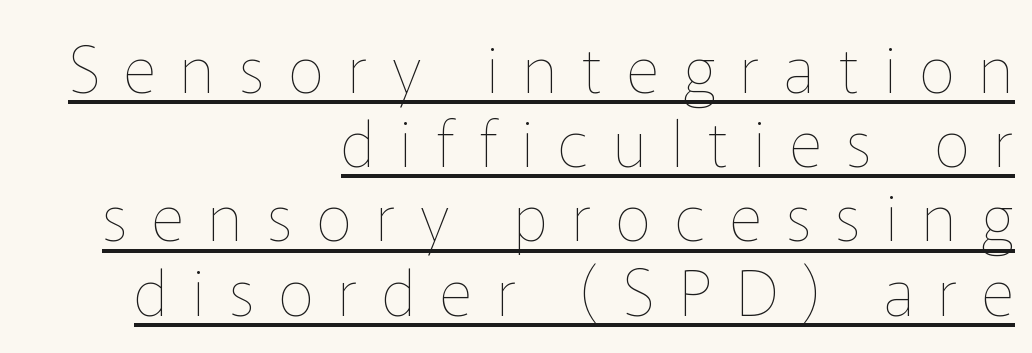
The lettering holds an erect, upright posture throughout. The horizontal fit of the characters is loose and conspicuously gappy. The passage shown is typed in a proportional face where columns would drift. Looks like someone drew a line under every word here. The weight tops out at a normal text grade.
